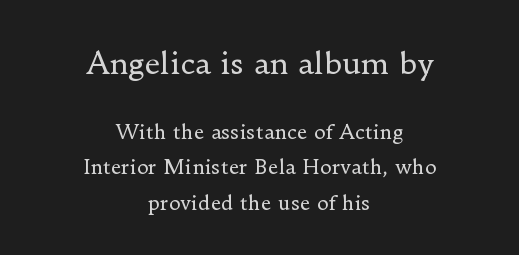
This rendering uses center alignment, leaving both contours irregular but symmetric. The font sits on the lighter half of the weight spectrum, regular included. Nobody drew a line under any word here. The face used here is rendered with its standard letterfit. A typesetter would mark this as roman, not italic.
